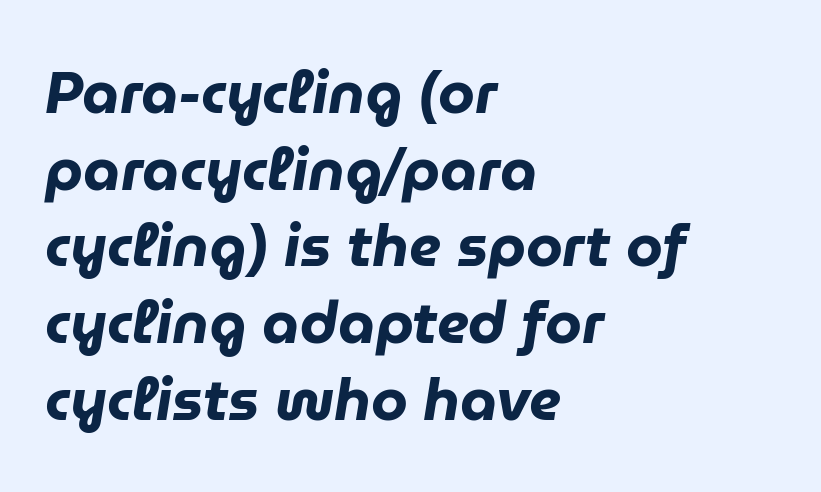
The image shows 59 px heavy type, italic (leaning right); set left-aligned, normal line spacing (1.3x), normal letter spacing, not underlined; low stroke contrast and a medium x-height.
